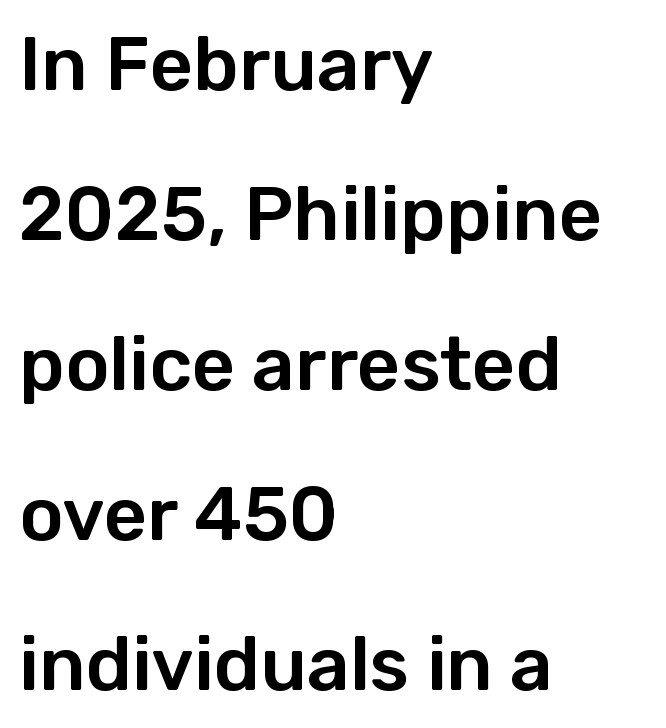
The passage shown stacks its lines with a broad gap. The typesetter chose a ragged-right arrangement here. Look at the tracking — it's just the regular setting, nothing added. Letters rest on an invisible, unmarked baseline.
